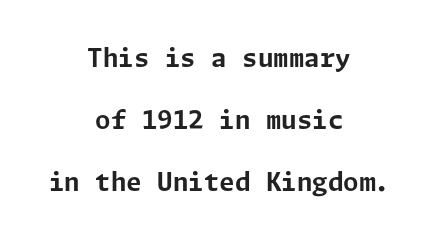
The image shows 25 px bold type, upright; set centered, loose line spacing (2.49x), normal letter spacing, not underlined.
